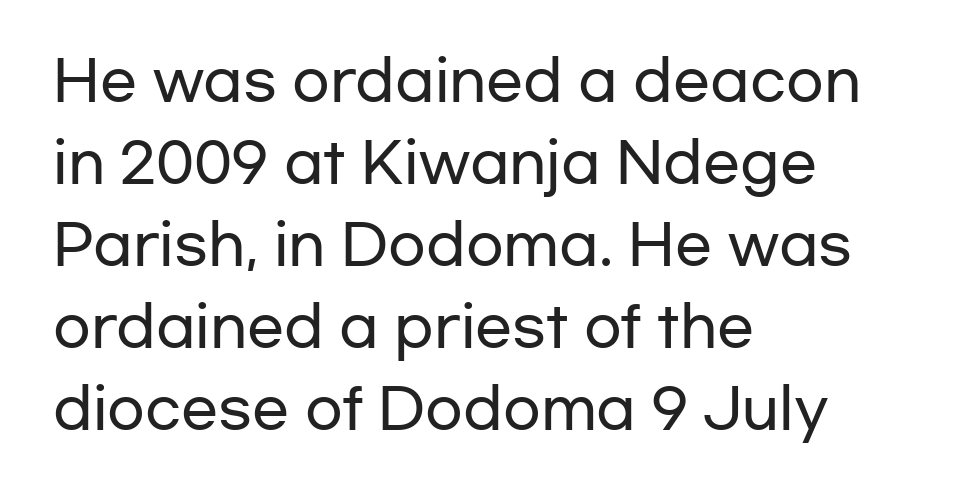
The image shows 55 px wide sans-serif type, upright; set left-aligned, normal line spacing (1.49x), normal letter spacing, not underlined; low stroke contrast and a medium x-height.
